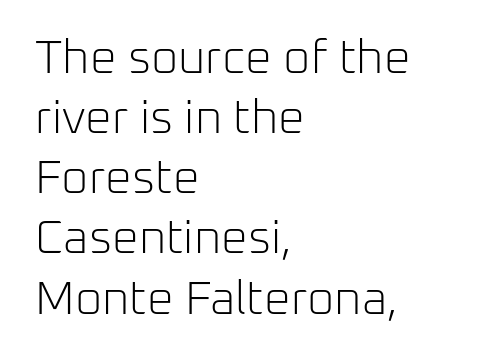
The image shows 47 px light sans-serif type, upright; set left-aligned, normal line spacing (1.28x), normal letter spacing, not underlined; low stroke contrast and a medium x-height.
